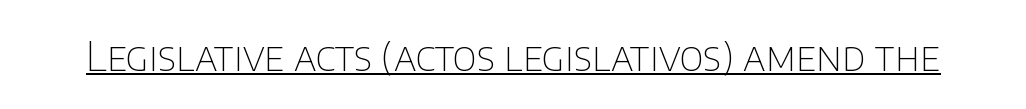
{"serif": "no", "italic": "no", "bold": "no", "weight": "thin", "width": "normal", "stroke_contrast": "low", "x_height": "large", "monospaced": "no", "underline": "yes", "letter_spacing": "normal", "letter_spacing_em": 0.0, "glyph_px": 40}
